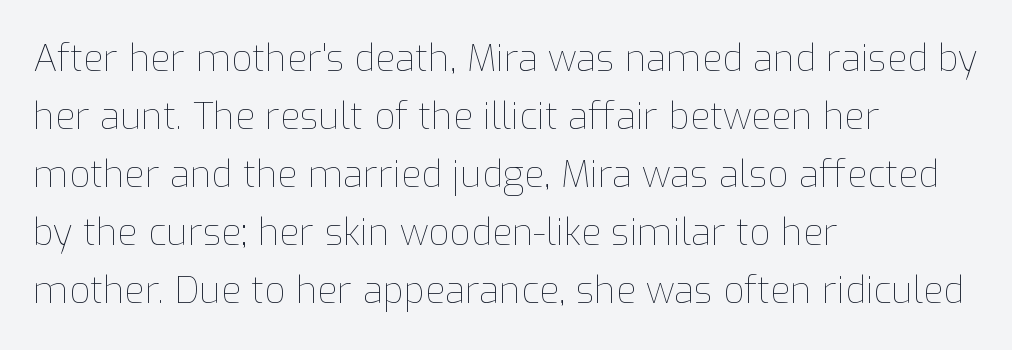
Q: Is the text bold? A: No.
Q: Is the text italic (slanted)? A: No, it is upright.
Q: Is the text underlined? A: No.
Q: How is the paragraph aligned? A: Left-aligned.
Q: Is the spacing between letters normal or unusually wide? A: Normal.
Q: Is the spacing between lines tight, normal or loose? A: Normal.
Q: Width (condensed, normal, or wide)? A: Normal.
Q: Stroke contrast? A: Low.
Q: x-height? A: Medium.
Q: Monospaced? A: No.
